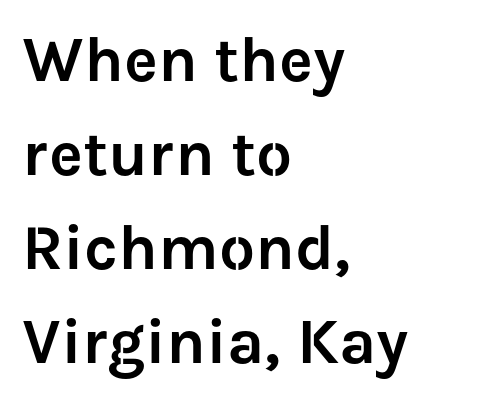
Q: Is the text italic (slanted)? A: No, it is upright.
Q: Is the typeface a serif or a sans-serif typeface? A: Sans-serif.
Q: Is the text underlined? A: No.
Q: How is the paragraph aligned? A: Left-aligned.
Q: Is the spacing between letters normal or unusually wide? A: Normal.
Q: Is the spacing between lines tight, normal or loose? A: Normal.
Q: Width (condensed, normal, or wide)? A: Normal.
Q: Stroke contrast? A: Low.
Q: x-height? A: Medium.
Q: Monospaced? A: No.
